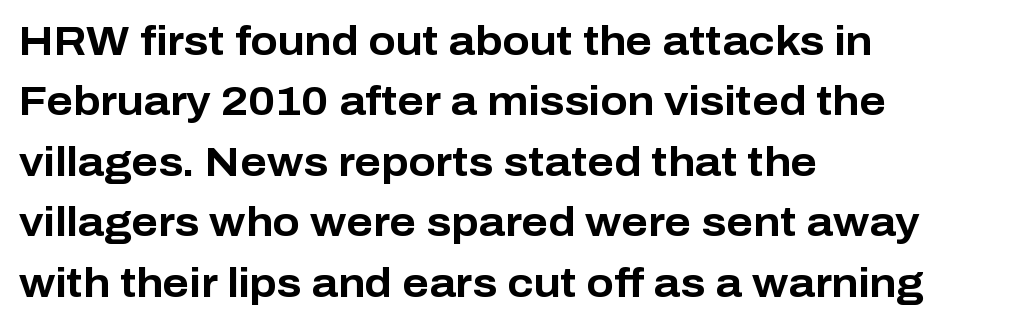
Q: Is the text bold? A: Yes.
Q: Is the text italic (slanted)? A: No, it is upright.
Q: Is the typeface a serif or a sans-serif typeface? A: Sans-serif.
Q: Is the text underlined? A: No.
Q: How is the paragraph aligned? A: Left-aligned.
Q: Is the spacing between letters normal or unusually wide? A: Normal.
Q: Is the spacing between lines tight, normal or loose? A: Normal.
Q: Width (condensed, normal, or wide)? A: Normal.
Q: Stroke contrast? A: Low.
Q: x-height? A: Medium.
Q: Monospaced? A: No.
